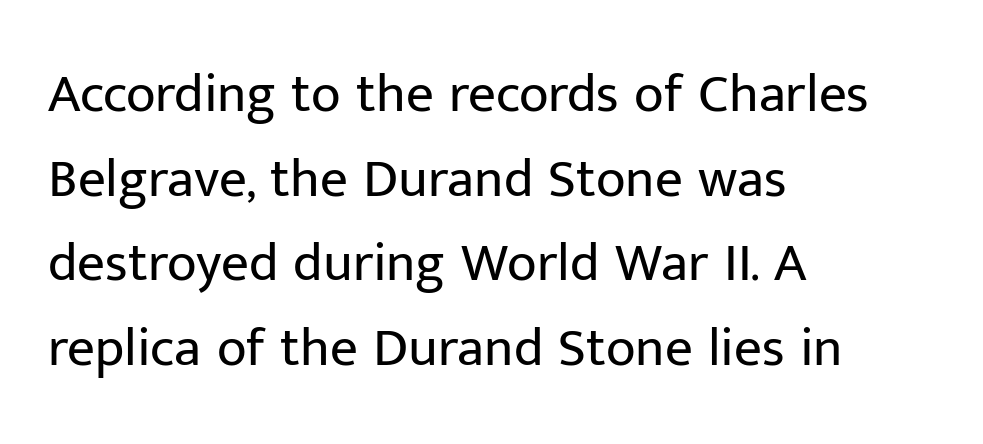
Here the designer chose a conventional face with non-uniform glyph widths. A typesetter would label this face a sans. A student would call this left alignment; a typographer would say flush left, rag right. No italicization has been applied; the sample stays upright.
